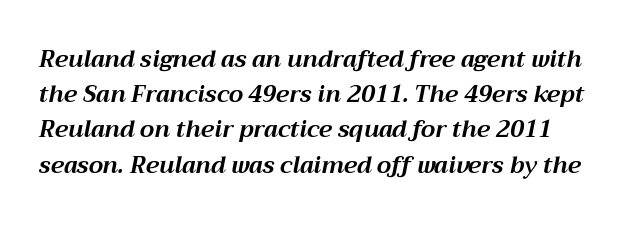
The image shows 23 px bold type, italic (leaning right); set normal line spacing (1.53x), normal letter spacing, not underlined.
